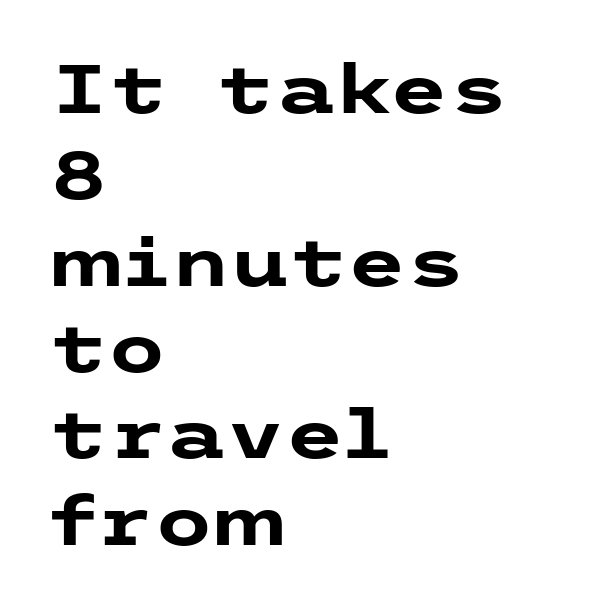
{"serif": "no", "italic": "no", "bold": "yes", "weight": "heavy", "width": "wide", "stroke_contrast": "low", "x_height": "medium", "underline": "no", "align": "left", "line_spacing": "normal", "line_spacing_ratio": 1.27, "letter_spacing": "normal", "letter_spacing_em": 0.0, "glyph_px": 68}
